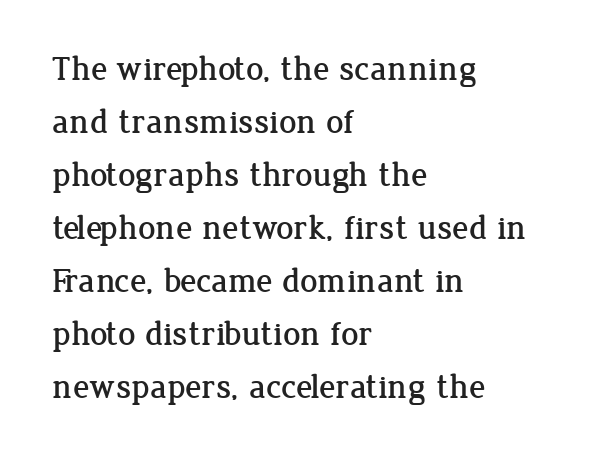
Ordinary non-slanted type is in use. Note the varied advance widths — an 'i' is clearly narrower than an 'm'. A typesetter would call this zero additional tracking. How would I describe the line gaps? Plain and ordinary. Any mark beneath the type? The region is blank. Layout note: lines flush left.
